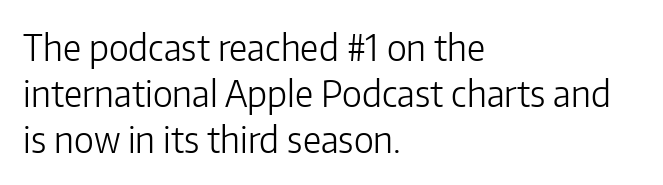
No word sits above an underline. Is there much room between lines? A standard amount, neither cramped nor airy. There is no visible air inserted between adjacent glyphs. Each letter's strokes conclude bluntly, with no projecting serifs. The setting favours the left margin, as ordinary paragraphs usually do. These lines were composed using upright roman letters.
